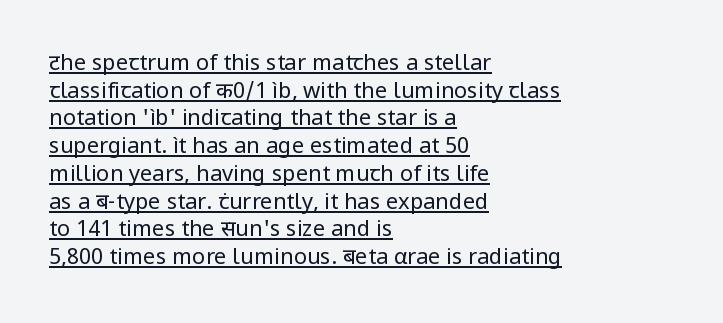
{"italic": "no", "bold": "no", "underline": "yes", "align": "left", "line_spacing": "normal", "line_spacing_ratio": 1.26, "letter_spacing": "normal", "letter_spacing_em": 0.0, "glyph_px": 22}
